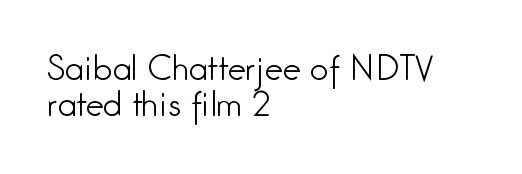
Q: Is the text bold? A: No.
Q: Is the text italic (slanted)? A: No, it is upright.
Q: Is the typeface a serif or a sans-serif typeface? A: Sans-serif.
Q: Is the text underlined? A: No.
Q: How is the paragraph aligned? A: Left-aligned.
Q: Is the spacing between letters normal or unusually wide? A: Normal.
Q: Is the spacing between lines tight, normal or loose? A: Tight.
Q: Width (condensed, normal, or wide)? A: Condensed.
Q: Stroke contrast? A: Low.
Q: x-height? A: Medium.
Q: Monospaced? A: No.
